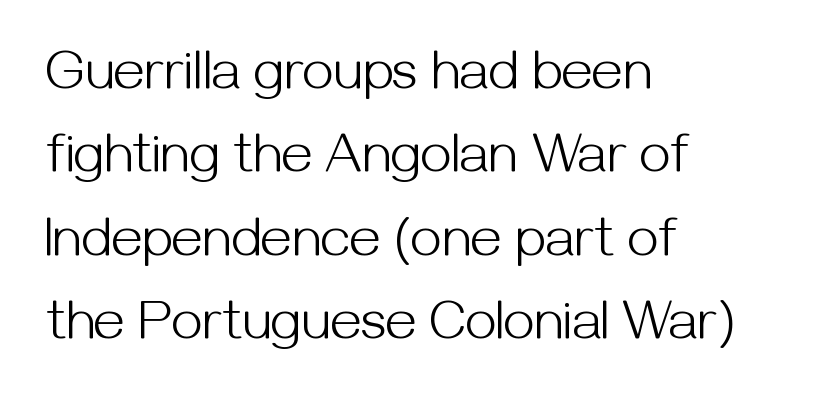
{"serif": "no", "italic": "no", "bold": "no", "weight": "light", "width": "normal", "stroke_contrast": "medium", "x_height": "medium", "monospaced": "no", "underline": "no", "align": "left", "line_spacing": "normal", "line_spacing_ratio": 1.49, "letter_spacing": "normal", "letter_spacing_em": 0.0, "glyph_px": 56}
